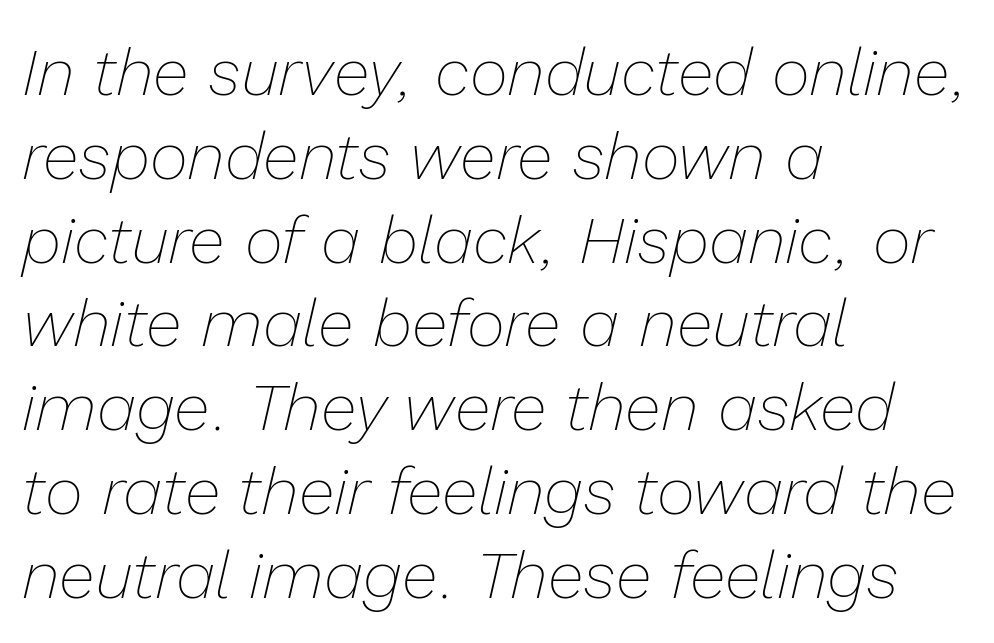
The image shows 66 px thin type, italic (leaning right); set left-aligned, normal line spacing (1.27x), normal letter spacing, not underlined; low stroke contrast and a medium x-height.
